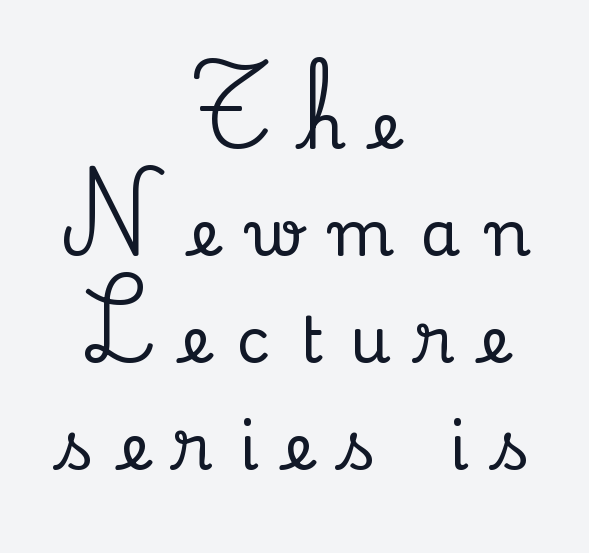
{"serif": "yes", "italic": "no", "width": "normal", "stroke_contrast": "low", "x_height": "small", "monospaced": "no", "underline": "no", "align": "center", "line_spacing": "normal", "line_spacing_ratio": 1.67, "letter_spacing": "wide", "letter_spacing_em": 0.42, "glyph_px": 64}
